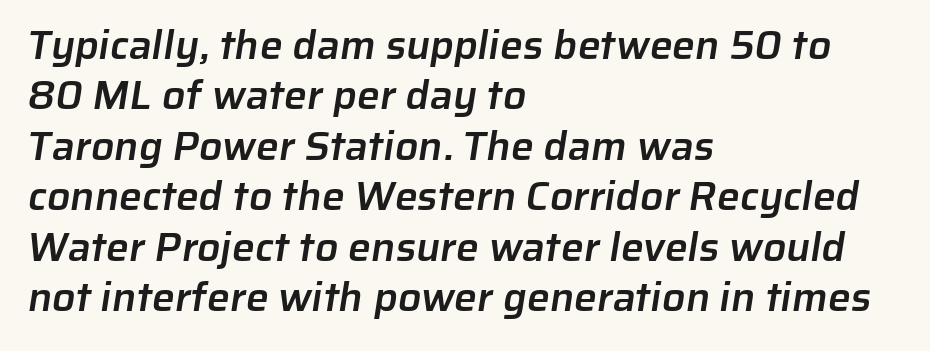
Does the copy run flush right? No — it runs flush left. Words float on clear page, feet unadorned. Every letter is mildly thick-stroked: semibold rather than bold. Each word holds together tightly as a unit, with standard inter-letter gaps.
